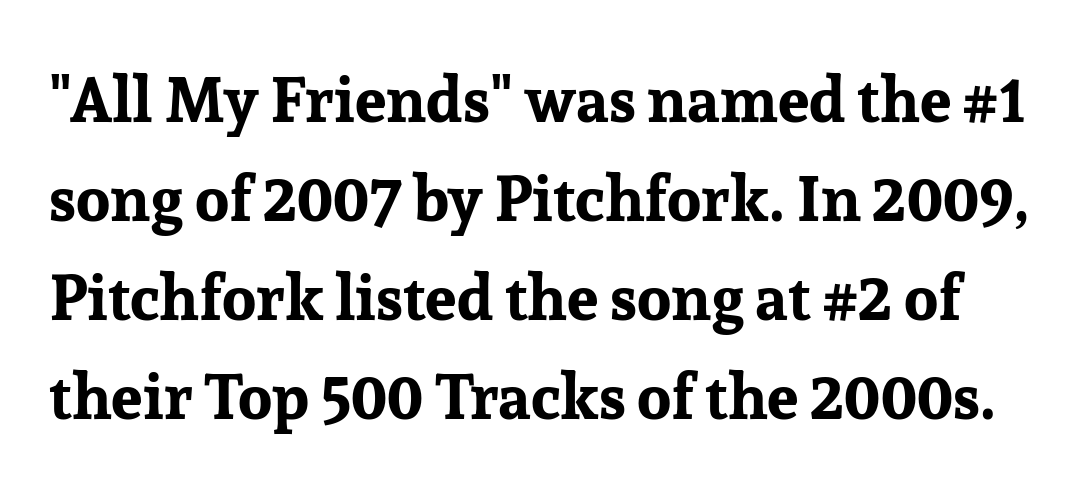
Strokes here are thick enough to call this a true bold. These lines are rendered in a variable-pitch font. The passage shown has conventional tracking throughout. Beneath every word, the page is bare. Summary of vertical rhythm: regular, with standard interline spacing. The text was rendered using a seriffed face with decorative stroke endings.
